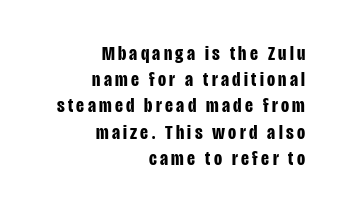
Lines of text with bare space underneath. Whoever set this chose a conventional vertical rhythm. Nope, not italic — everything's standing straight. Horizontally, the lines are justified to the trailing edge only. You'd pick this weight for a headline — it's a proper bold.
